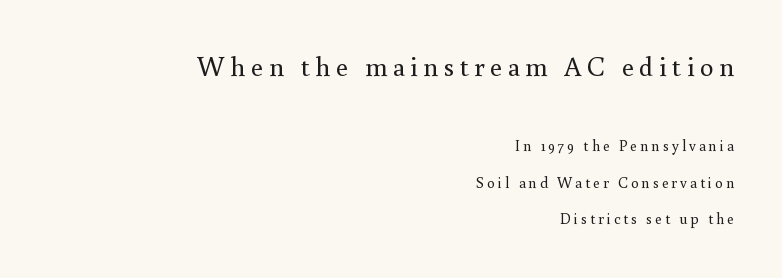
{"italic": "no", "bold": "no", "underline": "no", "align": "right", "line_spacing": "loose", "line_spacing_ratio": 2.43, "letter_spacing": "wide", "letter_spacing_em": 0.2, "larger_block": "first", "size_ratio": 1.8, "glyph_px": 27}
